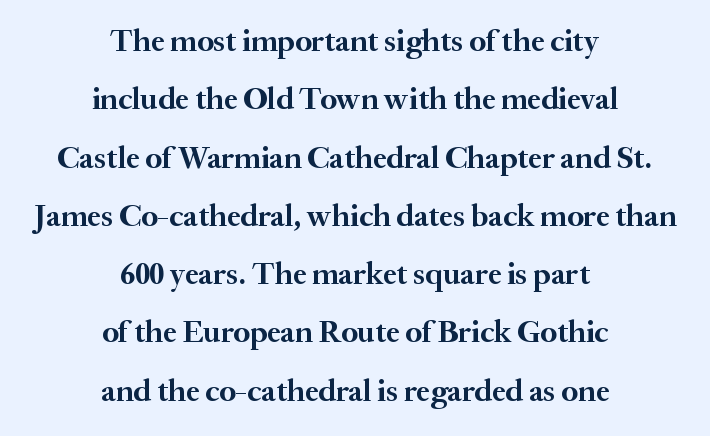
The image shows 31 px semibold serif type, upright; set centered, line spacing 1.88x, normal letter spacing, not underlined; medium stroke contrast and a small x-height.
